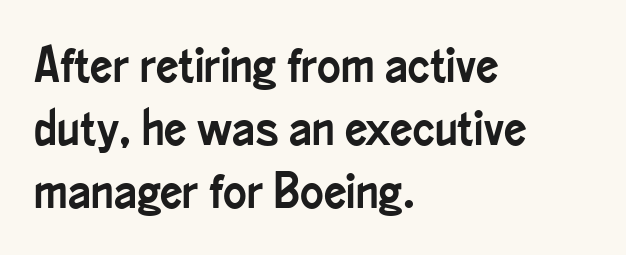
{"serif": "no", "italic": "no", "width": "condensed", "stroke_contrast": "low", "x_height": "small", "monospaced": "no", "underline": "no", "align": "left", "line_spacing": "normal", "line_spacing_ratio": 1.26, "letter_spacing": "normal", "letter_spacing_em": 0.0, "glyph_px": 50}
